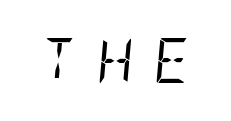
{"italic": "yes", "lean": "right", "slant_degrees": 5, "bold": "no", "weight": "regular", "width": "condensed", "stroke_contrast": "low", "x_height": "large", "underline": "no", "letter_spacing": "wide", "letter_spacing_em": 0.45, "glyph_px": 45}
